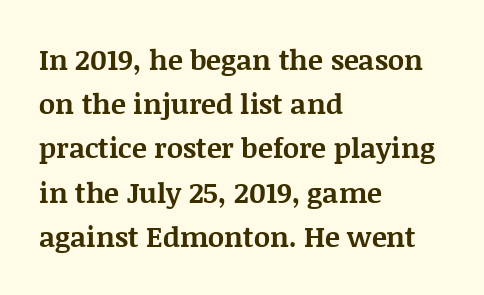
Q: Is the text bold? A: Yes.
Q: Is the text italic (slanted)? A: No, it is upright.
Q: Is the typeface a serif or a sans-serif typeface? A: Serif.
Q: Is the text underlined? A: No.
Q: How is the paragraph aligned? A: Left-aligned.
Q: Is the spacing between letters normal or unusually wide? A: Normal.
Q: Is the spacing between lines tight, normal or loose? A: Normal.
Q: Width (condensed, normal, or wide)? A: Normal.
Q: Stroke contrast? A: Medium.
Q: x-height? A: Large.
Q: Monospaced? A: No.
